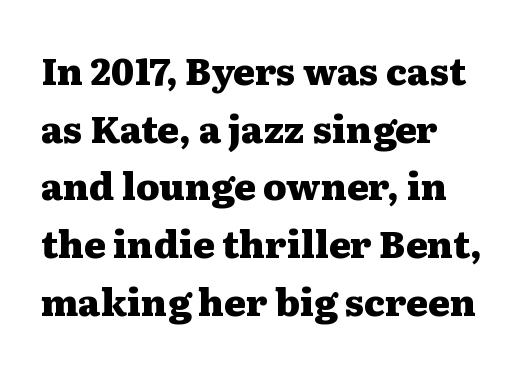
Q: Is the text bold? A: Yes.
Q: Is the text italic (slanted)? A: No, it is upright.
Q: Is the typeface a serif or a sans-serif typeface? A: Serif.
Q: Is the text underlined? A: No.
Q: How is the paragraph aligned? A: Left-aligned.
Q: Is the spacing between letters normal or unusually wide? A: Normal.
Q: Is the spacing between lines tight, normal or loose? A: Normal.
Q: Width (condensed, normal, or wide)? A: Wide.
Q: Stroke contrast? A: Medium.
Q: x-height? A: Medium.
Q: Monospaced? A: No.
